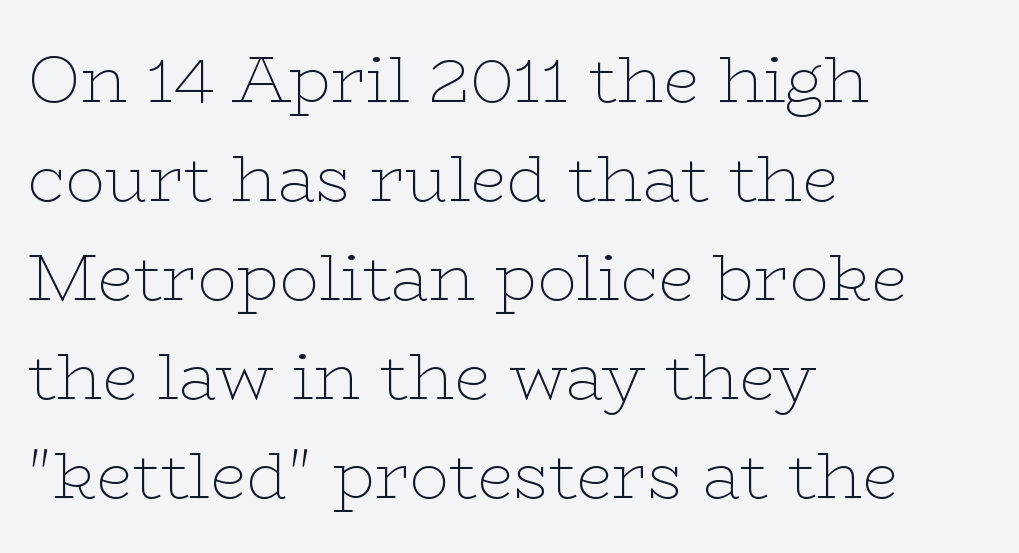
Q: Is the text bold? A: No.
Q: Is the text italic (slanted)? A: No, it is upright.
Q: Is the typeface a serif or a sans-serif typeface? A: Serif.
Q: Is the text underlined? A: No.
Q: How is the paragraph aligned? A: Left-aligned.
Q: Is the spacing between letters normal or unusually wide? A: Normal.
Q: Is the spacing between lines tight, normal or loose? A: Normal.
Q: Width (condensed, normal, or wide)? A: Wide.
Q: Stroke contrast? A: Low.
Q: x-height? A: Medium.
Q: Monospaced? A: No.
